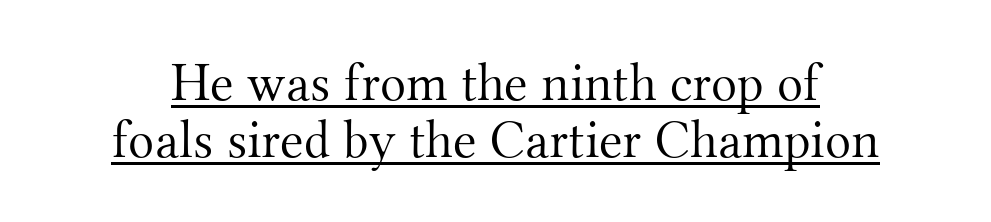
The rendering uses natural spacing where letterforms have individual widths. Is there an underline? Yes — a line sits under the letters. The passage shown is typeset with a serif family. Caption: face not bold, strokes unweighted. Interline gaps are noticeably narrow in this sample. The letters stand upright; this is a roman face.
